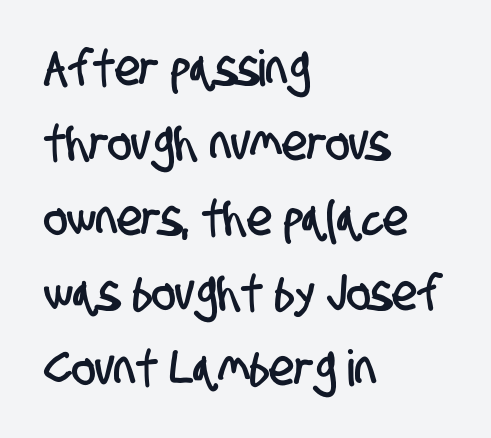
The image shows 50 px condensed sans-serif type; set left-aligned, normal line spacing (1.5x), normal letter spacing, not underlined; low stroke contrast and a large x-height.
